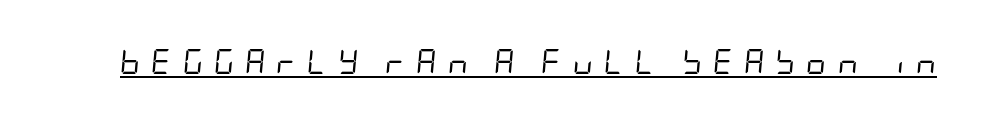
The image shows 25 px text type, italic (leaning right); set unusually wide letter spacing (+0.43 em), underlined.
